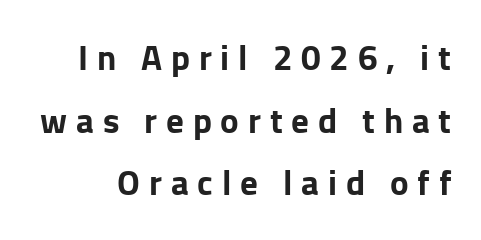
Q: Is the text bold? A: Yes.
Q: Is the text italic (slanted)? A: No, it is upright.
Q: Is the typeface a serif or a sans-serif typeface? A: Sans-serif.
Q: Is the text underlined? A: No.
Q: Is the spacing between letters normal or unusually wide? A: Unusually wide.
Q: Width (condensed, normal, or wide)? A: Normal.
Q: Stroke contrast? A: Low.
Q: x-height? A: Medium.
Q: Monospaced? A: No.
